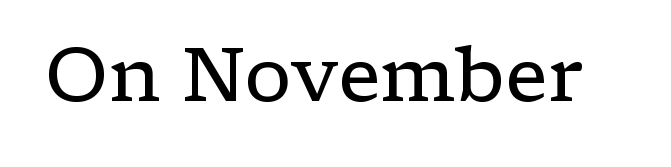
{"serif": "yes", "italic": "no", "bold": "no", "weight": "regular", "width": "wide", "stroke_contrast": "low", "x_height": "medium", "monospaced": "no", "underline": "no", "letter_spacing": "normal", "letter_spacing_em": 0.0, "glyph_px": 76}
